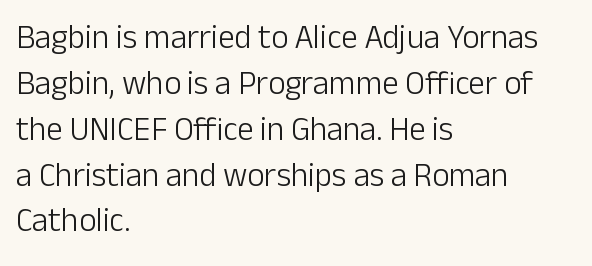
Q: Is the text bold? A: No.
Q: Is the text italic (slanted)? A: No, it is upright.
Q: Is the typeface a serif or a sans-serif typeface? A: Sans-serif.
Q: Is the text underlined? A: No.
Q: How is the paragraph aligned? A: Left-aligned.
Q: Is the spacing between letters normal or unusually wide? A: Normal.
Q: Is the spacing between lines tight, normal or loose? A: Normal.
Q: Width (condensed, normal, or wide)? A: Normal.
Q: Stroke contrast? A: Low.
Q: x-height? A: Medium.
Q: Monospaced? A: No.
